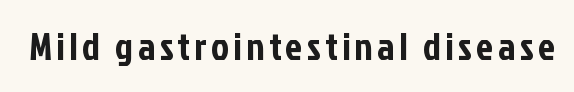
Q: Is the text italic (slanted)? A: No, it is upright.
Q: Is the typeface a serif or a sans-serif typeface? A: Sans-serif.
Q: Is the text underlined? A: No.
Q: Width (condensed, normal, or wide)? A: Condensed.
Q: Stroke contrast? A: Low.
Q: x-height? A: Medium.
Q: Monospaced? A: No.
